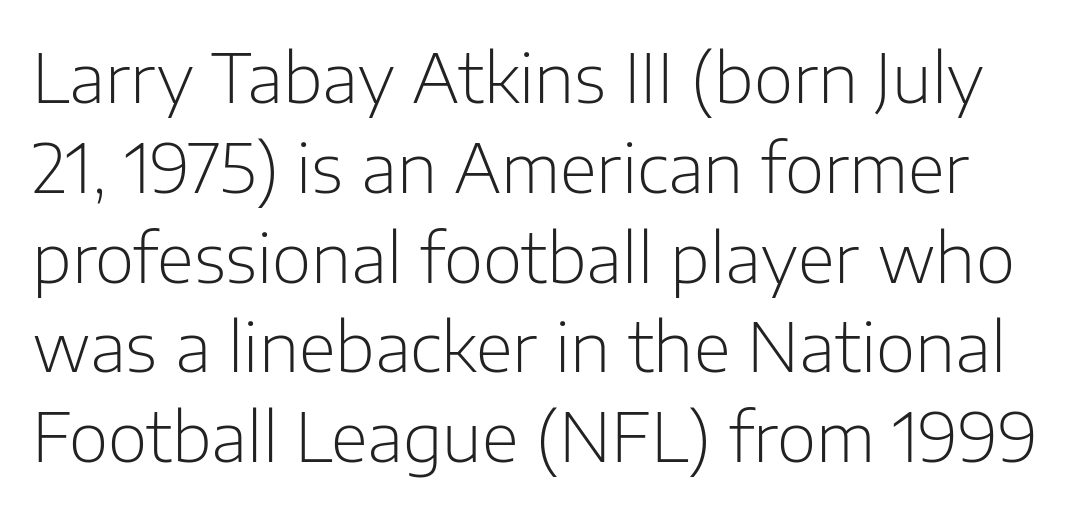
{"serif": "no", "italic": "no", "bold": "no", "weight": "light", "width": "normal", "stroke_contrast": "low", "x_height": "medium", "monospaced": "no", "underline": "no", "line_spacing": "normal", "line_spacing_ratio": 1.32, "letter_spacing": "normal", "letter_spacing_em": 0.0, "glyph_px": 68}
